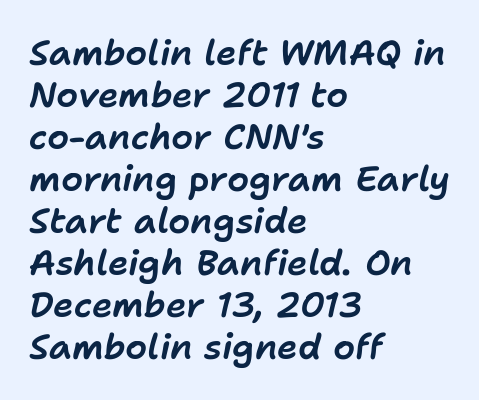
Q: Is the text italic (slanted)? A: Yes, it leans right by about 11 degrees.
Q: Is the text underlined? A: No.
Q: How is the paragraph aligned? A: Left-aligned.
Q: Is the spacing between letters normal or unusually wide? A: Normal.
Q: Width (condensed, normal, or wide)? A: Normal.
Q: Stroke contrast? A: Low.
Q: x-height? A: Medium.
Q: Monospaced? A: No.
